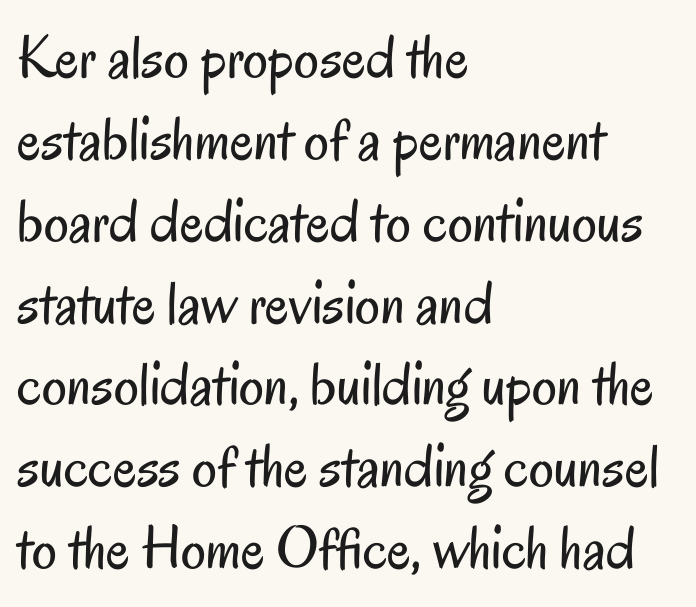
{"serif": "no", "italic": "no", "bold": "no", "weight": "regular", "width": "condensed", "stroke_contrast": "low", "x_height": "small", "monospaced": "no", "underline": "no", "align": "left", "line_spacing": "normal", "line_spacing_ratio": 1.32, "letter_spacing": "normal", "letter_spacing_em": 0.0, "glyph_px": 62}
